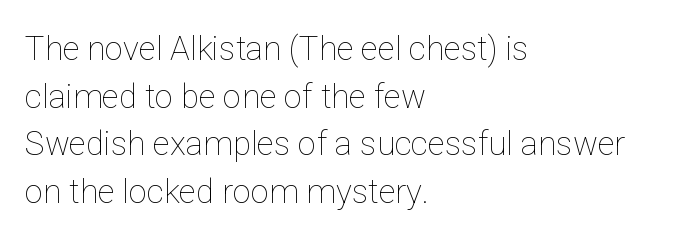
The letters advance in unequal steps, a hallmark of proportional type. Tall strokes in this sample are plumb rather than angled. No heavy texture on the line: the type isn't bold. The vertical gap from one line to the next is medium. Glyph-to-glyph distance matches everyday printed text.
